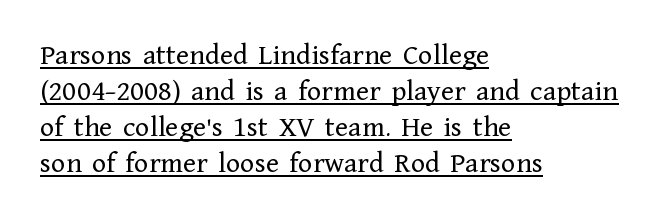
The image shows 30 px regular-weight serif type, upright; set left-aligned, line spacing 1.2x, normal letter spacing, underlined; low stroke contrast and a medium x-height.
